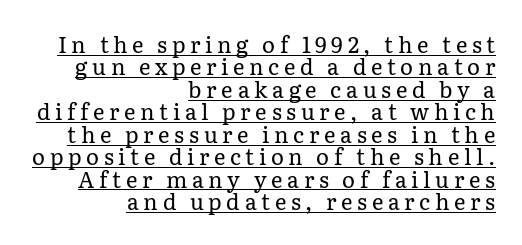
Glyph-to-glyph distance is far greater than everyday printed text. Caption: lettering with a line underneath. Stroke thickness stays within the range of a standard reading face or lighter. Designer's note — italics off, roman on.
